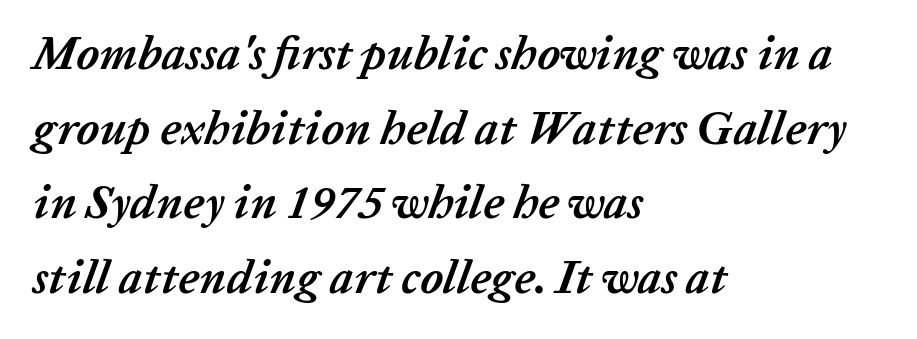
The image shows 47 px semibold type, italic (leaning right); set left-aligned, normal line spacing (1.59x), normal letter spacing, not underlined; low stroke contrast and a medium x-height.
